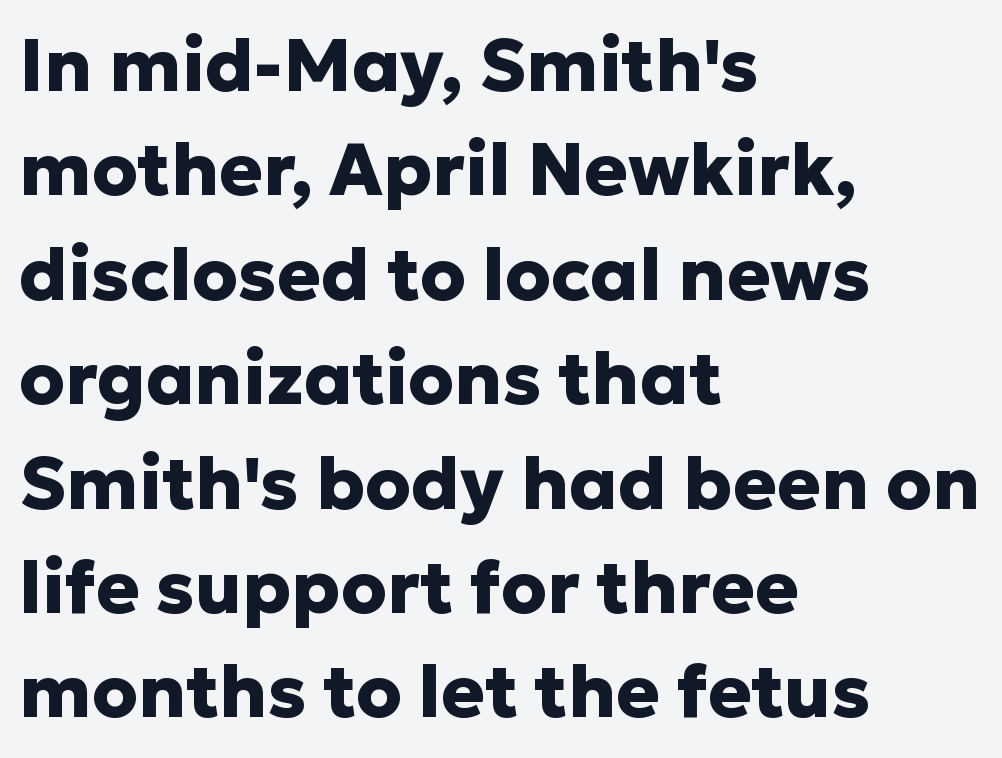
The image shows 73 px heavy sans-serif type, upright; set left-aligned, normal line spacing (1.43x), normal letter spacing, not underlined; low stroke contrast and a medium x-height.
